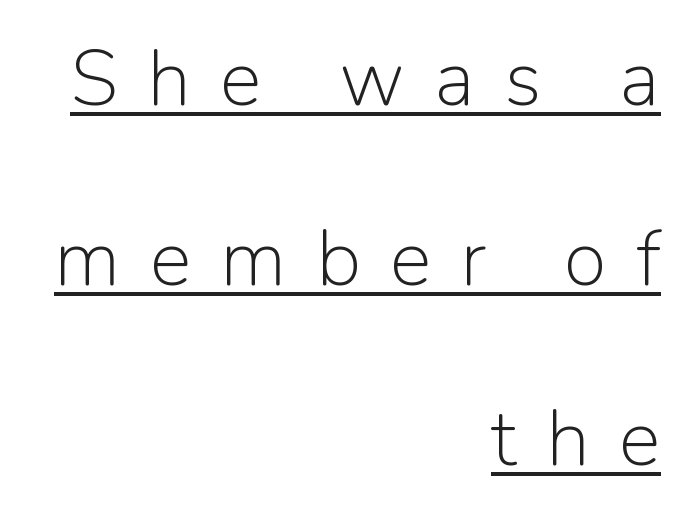
Observe the wide spacing: letters keep a clear distance from each other. Looks like someone drew a line under every word here. All the whitespace from short lines collects on the left. On a weight scale, this lands at 450 or below. Each letter keeps its own natural width here, so spacing adapts to shape.
